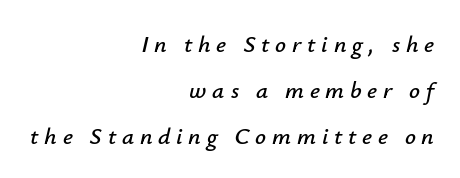
{"italic": "yes", "lean": "right", "slant_degrees": 12, "underline": "no", "align": "right", "line_spacing": "loose", "line_spacing_ratio": 1.92, "letter_spacing": "wide", "letter_spacing_em": 0.24, "glyph_px": 24}
